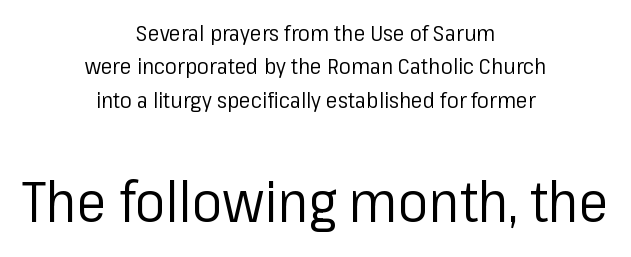
{"serif": "no", "italic": "no", "bold": "no", "weight": "regular", "width": "normal", "stroke_contrast": "low", "x_height": "medium", "monospaced": "no", "underline": "no", "align": "center", "line_spacing": "normal", "line_spacing_ratio": 1.52, "letter_spacing": "normal", "letter_spacing_em": 0.0, "larger_block": "second", "size_ratio": 2.55, "glyph_px": 56}
